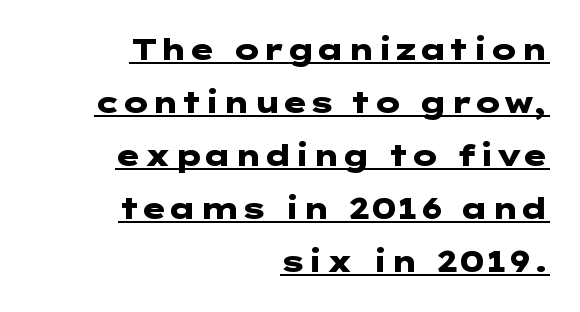
The image shows 29 px heavy, wide sans-serif type, upright; set right-aligned, line spacing 1.83x, normal letter spacing, underlined; low stroke contrast and a medium x-height.
